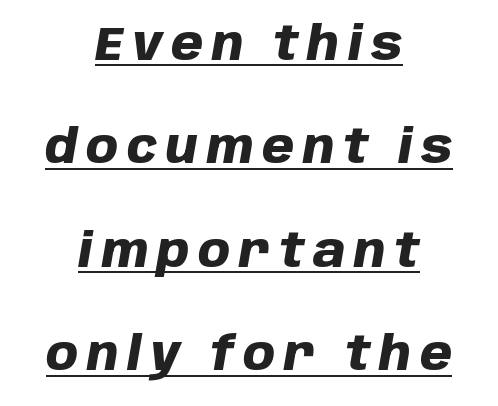
Proportional: the letters do not fall into vertical columns. Notice how thick the strokes are: this is what a full bold looks like. One glance says open: line gaps are wider than usual. This rendering features underlined lettering.
